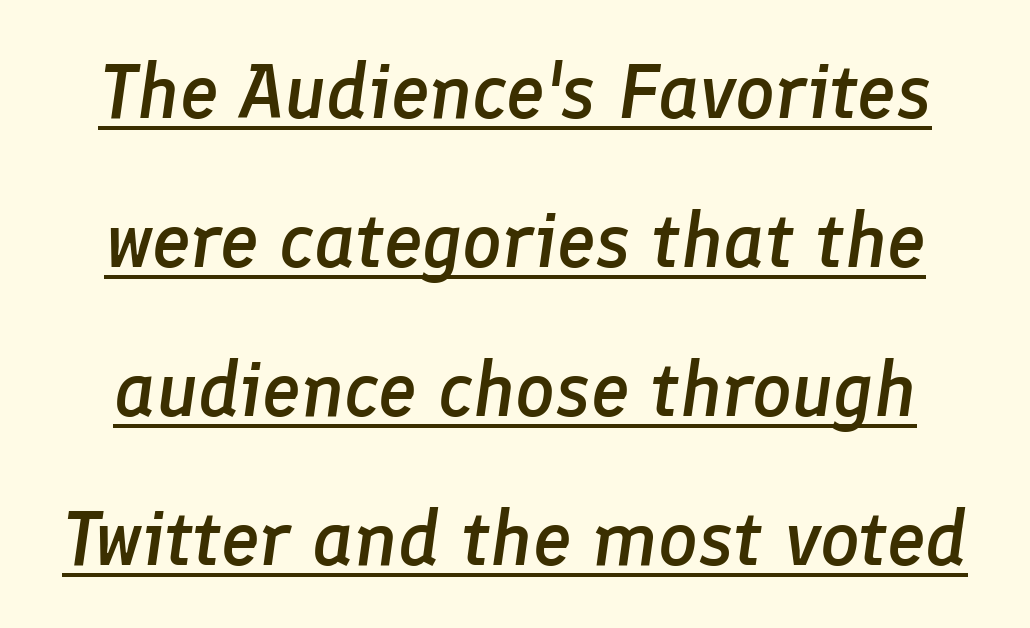
{"italic": "yes", "lean": "right", "slant_degrees": 8, "bold": "semi", "weight": "semibold", "width": "normal", "stroke_contrast": "low", "x_height": "medium", "monospaced": "no", "underline": "yes", "line_spacing": "loose", "line_spacing_ratio": 1.91, "letter_spacing": "normal", "letter_spacing_em": 0.0, "glyph_px": 78}
